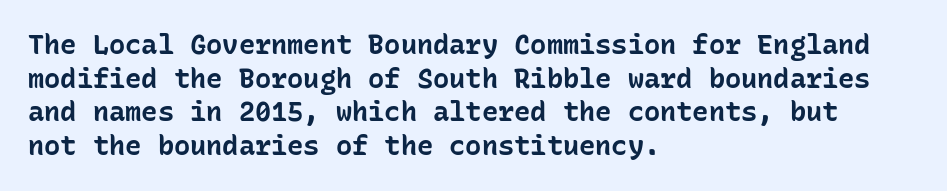
Q: Is the text bold? A: Yes.
Q: Is the text italic (slanted)? A: No, it is upright.
Q: Is the text underlined? A: No.
Q: How is the paragraph aligned? A: Left-aligned.
Q: Is the spacing between letters normal or unusually wide? A: Normal.
Q: Is the spacing between lines tight, normal or loose? A: Normal.
